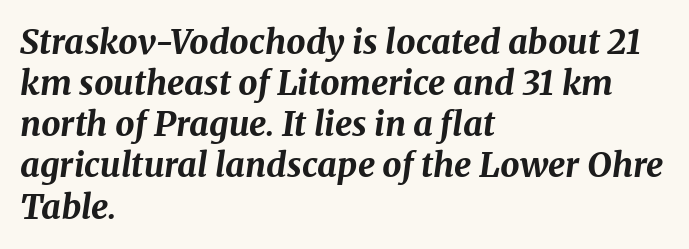
{"italic": "yes", "lean": "right", "slant_degrees": 8, "bold": "yes", "weight": "bold", "width": "normal", "stroke_contrast": "medium", "x_height": "medium", "monospaced": "no", "underline": "no", "align": "left", "line_spacing_ratio": 1.21, "letter_spacing": "normal", "letter_spacing_em": 0.0, "glyph_px": 34}
